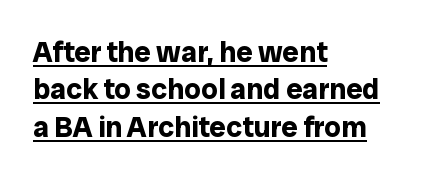
Q: Is the text bold? A: Yes.
Q: Is the text italic (slanted)? A: No, it is upright.
Q: Is the typeface a serif or a sans-serif typeface? A: Sans-serif.
Q: Is the text underlined? A: Yes.
Q: How is the paragraph aligned? A: Left-aligned.
Q: Is the spacing between letters normal or unusually wide? A: Normal.
Q: Is the spacing between lines tight, normal or loose? A: Normal.
Q: Width (condensed, normal, or wide)? A: Normal.
Q: Stroke contrast? A: Low.
Q: x-height? A: Medium.
Q: Monospaced? A: No.
